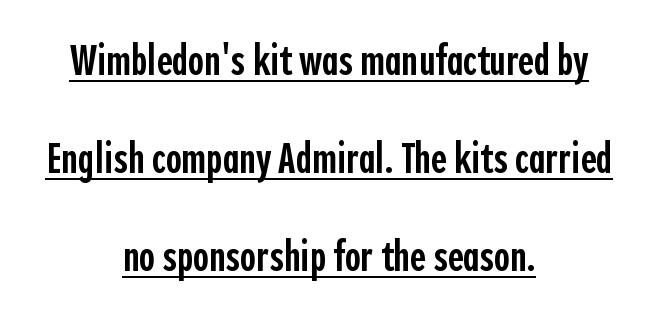
Q: Is the text bold? A: Semi-bold.
Q: Is the text italic (slanted)? A: No, it is upright.
Q: Is the typeface a serif or a sans-serif typeface? A: Sans-serif.
Q: Is the text underlined? A: Yes.
Q: How is the paragraph aligned? A: Centered.
Q: Is the spacing between letters normal or unusually wide? A: Normal.
Q: Is the spacing between lines tight, normal or loose? A: Loose.
Q: Width (condensed, normal, or wide)? A: Condensed.
Q: x-height? A: Medium.
Q: Monospaced? A: No.
